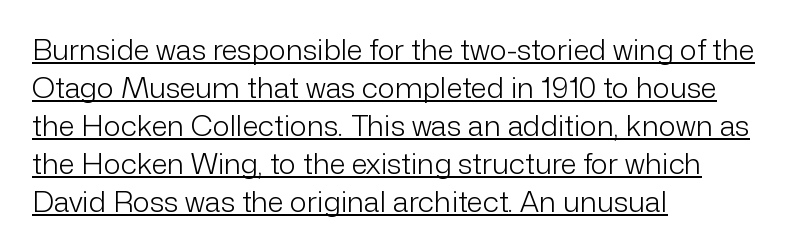
{"serif": "no", "italic": "no", "bold": "no", "weight": "light", "width": "normal", "stroke_contrast": "low", "x_height": "medium", "monospaced": "no", "underline": "yes", "align": "left", "line_spacing": "normal", "line_spacing_ratio": 1.31, "letter_spacing": "normal", "letter_spacing_em": 0.0, "glyph_px": 29}
